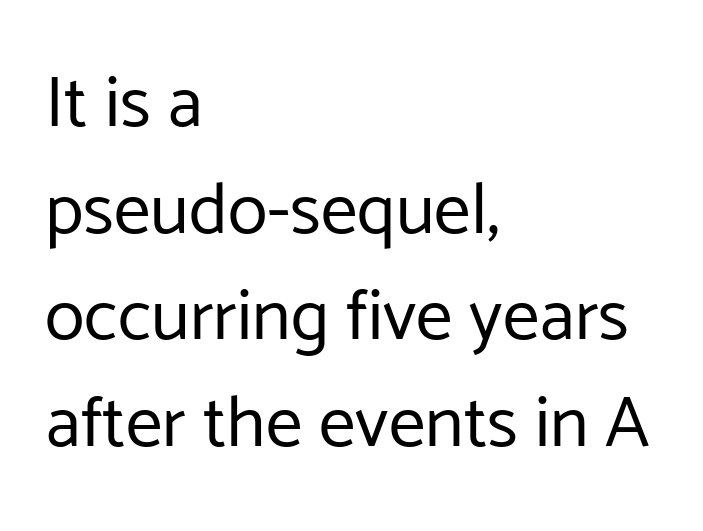
Q: Is the text bold? A: No.
Q: Is the text italic (slanted)? A: No, it is upright.
Q: Is the typeface a serif or a sans-serif typeface? A: Sans-serif.
Q: Is the text underlined? A: No.
Q: How is the paragraph aligned? A: Left-aligned.
Q: Is the spacing between letters normal or unusually wide? A: Normal.
Q: Is the spacing between lines tight, normal or loose? A: Normal.
Q: Width (condensed, normal, or wide)? A: Normal.
Q: Stroke contrast? A: Low.
Q: x-height? A: Medium.
Q: Monospaced? A: No.
